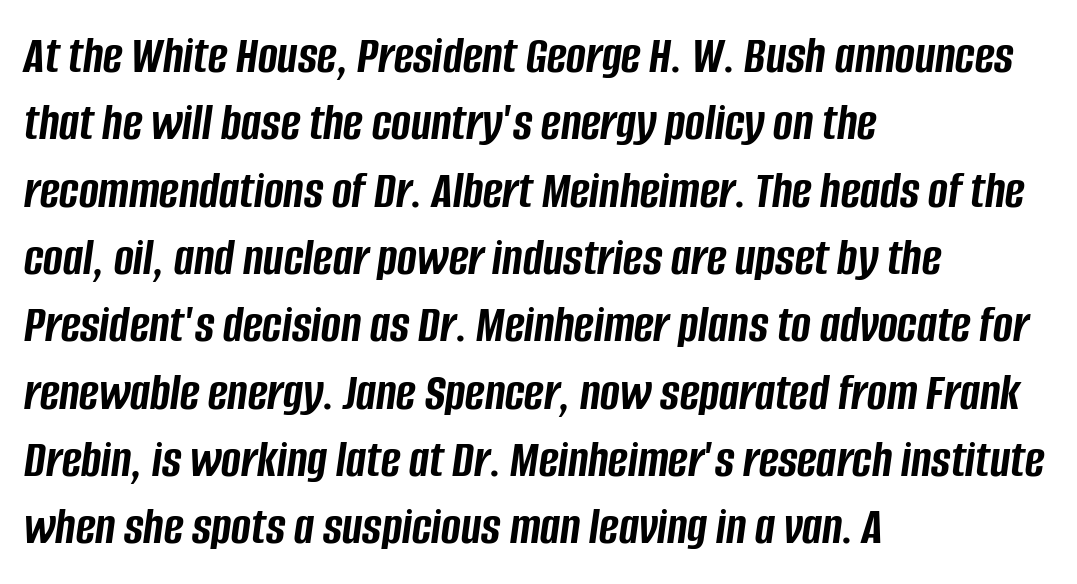
The image shows 53 px semibold, condensed type, italic (leaning right); set left-aligned, normal line spacing (1.27x), normal letter spacing, not underlined; low stroke contrast and a large x-height.
